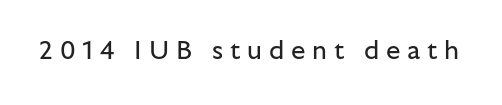
{"italic": "no", "bold": "no", "underline": "no", "letter_spacing": "wide", "letter_spacing_em": 0.26, "glyph_px": 26}
